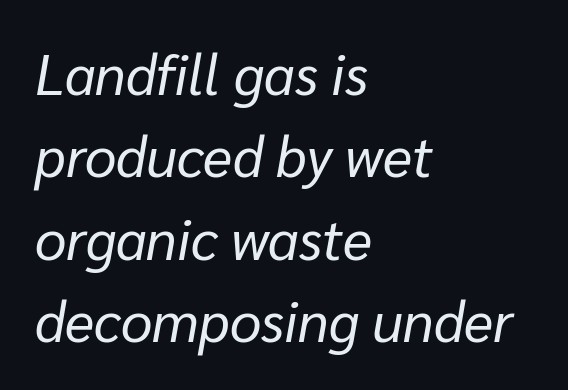
Letters rest on an invisible, unmarked baseline. Is there much room between lines? A standard amount, neither cramped nor airy. The line texture is even and compact thanks to regular tracking. Weight: not bold — regular or lighter.
